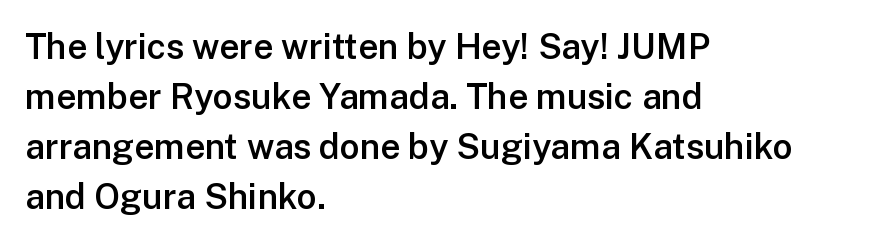
Q: Is the text bold? A: Semi-bold.
Q: Is the text italic (slanted)? A: No, it is upright.
Q: Is the typeface a serif or a sans-serif typeface? A: Sans-serif.
Q: Is the text underlined? A: No.
Q: How is the paragraph aligned? A: Left-aligned.
Q: Is the spacing between letters normal or unusually wide? A: Normal.
Q: Is the spacing between lines tight, normal or loose? A: Normal.
Q: Width (condensed, normal, or wide)? A: Normal.
Q: Stroke contrast? A: Low.
Q: x-height? A: Medium.
Q: Monospaced? A: No.
